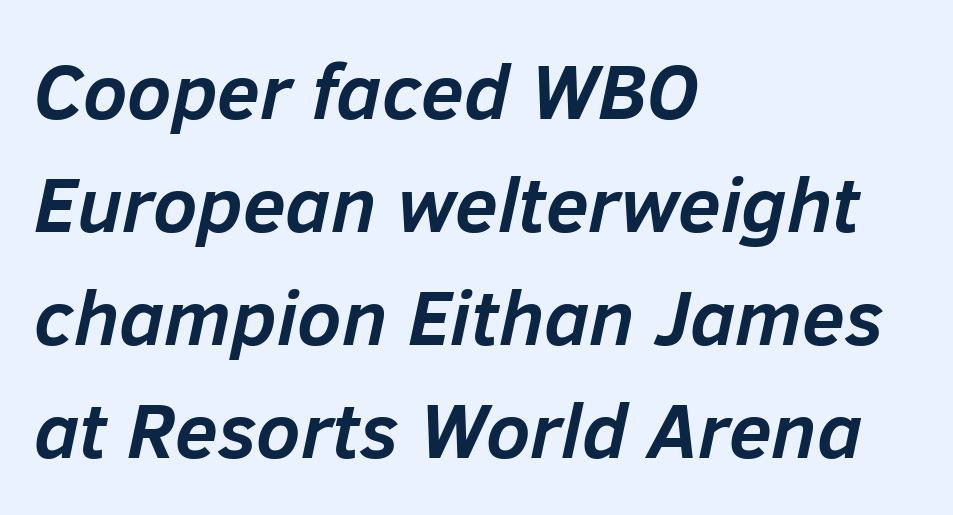
The image shows 78 px semibold type, italic (leaning right); set left-aligned, normal line spacing (1.45x), normal letter spacing, not underlined; low stroke contrast and a medium x-height.
